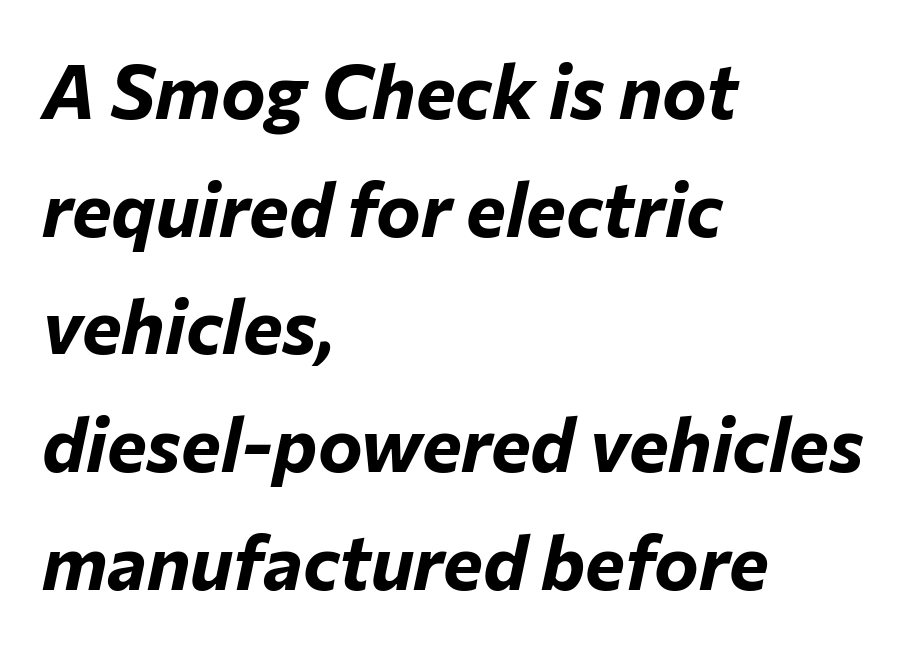
{"italic": "yes", "lean": "right", "slant_degrees": 12, "bold": "yes", "weight": "bold", "width": "normal", "stroke_contrast": "low", "x_height": "medium", "monospaced": "no", "underline": "no", "align": "left", "line_spacing": "normal", "line_spacing_ratio": 1.57, "letter_spacing": "normal", "letter_spacing_em": 0.0, "glyph_px": 75}
